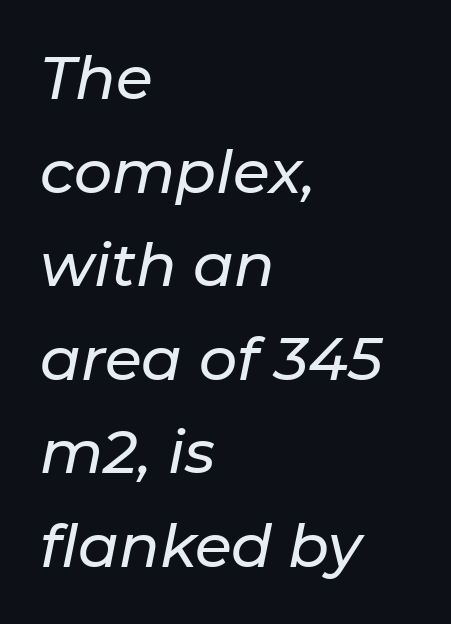
{"italic": "yes", "lean": "right", "slant_degrees": 11, "width": "normal", "stroke_contrast": "low", "x_height": "medium", "monospaced": "no", "underline": "no", "align": "left", "line_spacing": "normal", "line_spacing_ratio": 1.56, "letter_spacing": "normal", "letter_spacing_em": 0.0, "glyph_px": 60}
